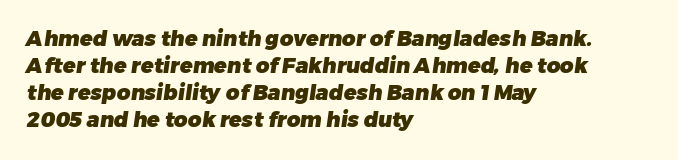
The image shows 21 px bold type; set left-aligned, normal line spacing (1.28x), normal letter spacing, not underlined.
